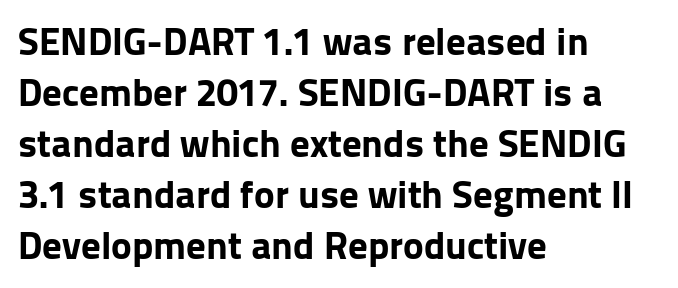
Q: Is the text bold? A: Yes.
Q: Is the text italic (slanted)? A: No, it is upright.
Q: Is the typeface a serif or a sans-serif typeface? A: Sans-serif.
Q: Is the text underlined? A: No.
Q: How is the paragraph aligned? A: Left-aligned.
Q: Is the spacing between letters normal or unusually wide? A: Normal.
Q: Is the spacing between lines tight, normal or loose? A: Normal.
Q: Width (condensed, normal, or wide)? A: Normal.
Q: Stroke contrast? A: Low.
Q: x-height? A: Medium.
Q: Monospaced? A: No.
